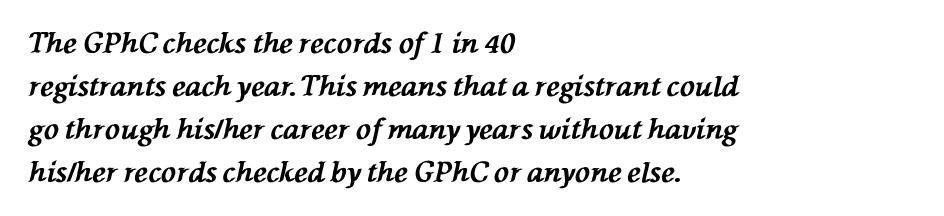
Q: Is the text bold? A: Yes.
Q: Is the text italic (slanted)? A: Yes, it leans left by about 76 degrees.
Q: Is the text underlined? A: No.
Q: How is the paragraph aligned? A: Left-aligned.
Q: Is the spacing between letters normal or unusually wide? A: Normal.
Q: Is the spacing between lines tight, normal or loose? A: Normal.
Q: Width (condensed, normal, or wide)? A: Normal.
Q: Stroke contrast? A: Medium.
Q: x-height? A: Medium.
Q: Monospaced? A: No.
